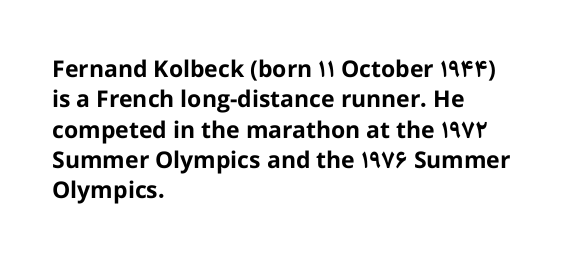
Each word holds together tightly as a unit, with standard inter-letter gaps. Typeset ragged right — the left edge is the straight one. Has an underline been added? It has not. The passage shown stacks its lines at a standard gap. A typesetter would mark this as roman, not italic. The passage shown is emphatically bold.
